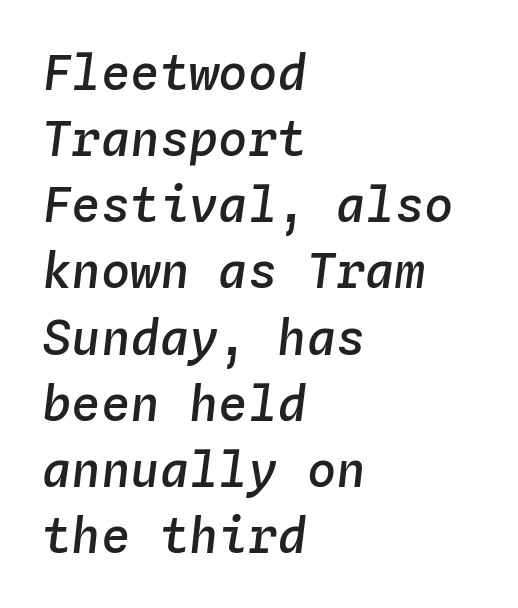
{"italic": "yes", "lean": "right", "slant_degrees": 4, "bold": "semi", "weight": "semibold", "width": "normal", "stroke_contrast": "low", "x_height": "medium", "monospaced": "yes", "underline": "no", "align": "left", "line_spacing": "normal", "line_spacing_ratio": 1.35, "letter_spacing": "normal", "letter_spacing_em": 0.0, "glyph_px": 49}
